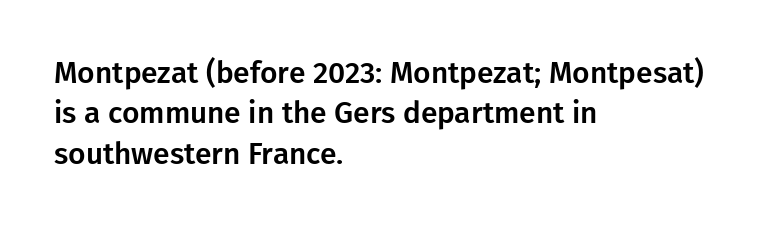
Is the letter spacing exaggerated? No — it looks like the ordinary default. The strip under each line holds only bare page. I'd call this a sans setting — the letters go barefoot. Does the leading feel generous? No, just average. The rag falls on the right side of this text block.
